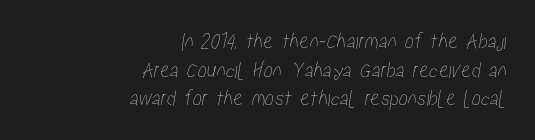
Quick note: underline off. The compositor pushed each line to the right boundary. The face used here is rendered with its standard letterfit. Whoever set this chose a conventional vertical rhythm.
